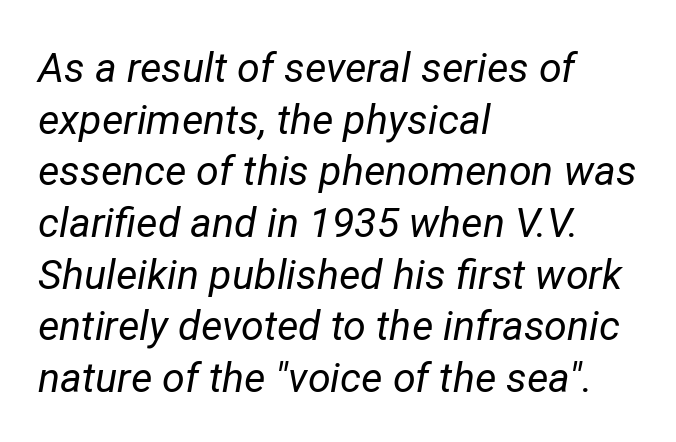
{"italic": "yes", "lean": "right", "slant_degrees": 12, "bold": "no", "weight": "regular", "width": "normal", "stroke_contrast": "low", "x_height": "medium", "monospaced": "no", "underline": "no", "align": "left", "line_spacing": "normal", "line_spacing_ratio": 1.26, "letter_spacing": "normal", "letter_spacing_em": 0.0, "glyph_px": 41}
